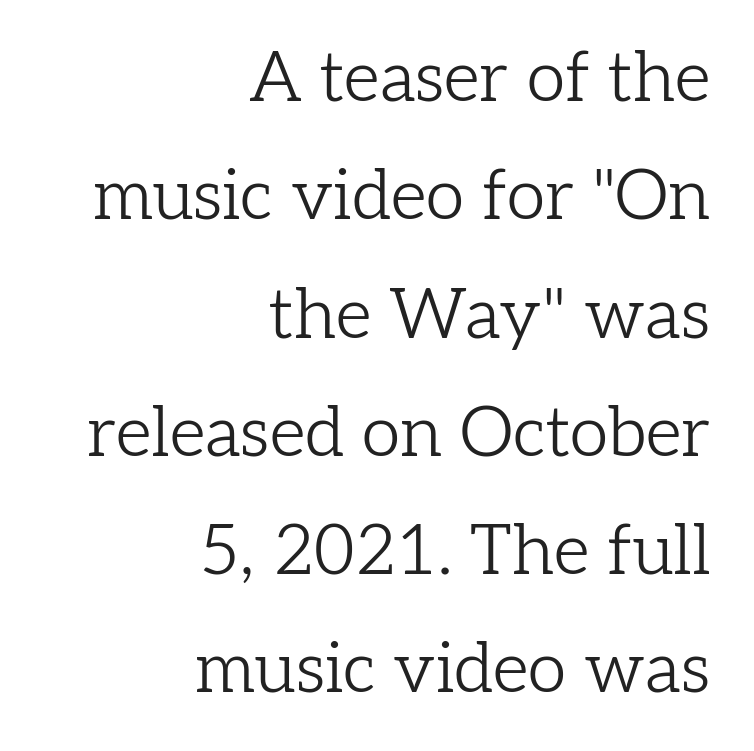
Q: Is the text bold? A: No.
Q: Is the text italic (slanted)? A: No, it is upright.
Q: Is the typeface a serif or a sans-serif typeface? A: Serif.
Q: Is the text underlined? A: No.
Q: How is the paragraph aligned? A: Right-aligned.
Q: Is the spacing between letters normal or unusually wide? A: Normal.
Q: Is the spacing between lines tight, normal or loose? A: Normal.
Q: Width (condensed, normal, or wide)? A: Normal.
Q: Stroke contrast? A: Low.
Q: x-height? A: Medium.
Q: Monospaced? A: No.
